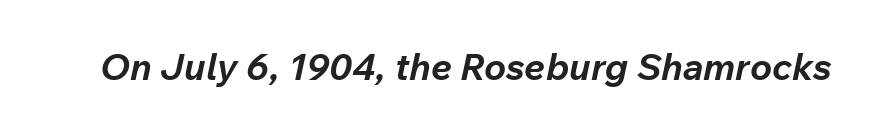
The image shows 37 px bold type, italic (leaning right); set normal letter spacing, not underlined; low stroke contrast and a medium x-height.
